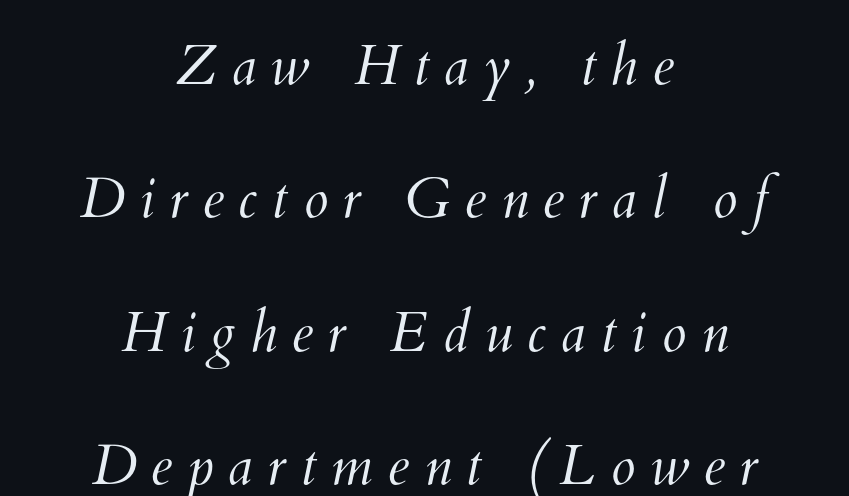
The image shows 56 px light type; set centered, loose line spacing (2.38x), unusually wide letter spacing (+0.26 em), not underlined; medium stroke contrast and a small x-height.
